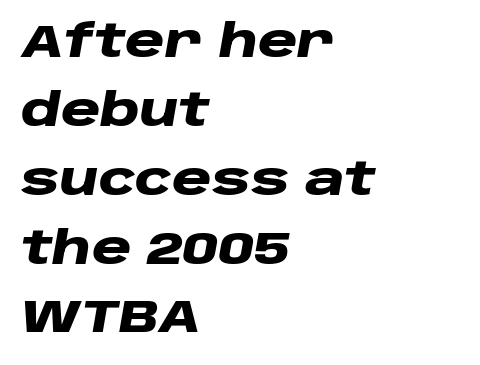
The vertical gap from one line to the next is medium. The face used here has a pronounced slope to its letters. A clean baseline with only descenders dipping below it. The face used here has the dense, thick strokes of a bold. Standard letterfit; no display-style spreading of the glyphs. Short and long lines alike share a common starting point at left.
